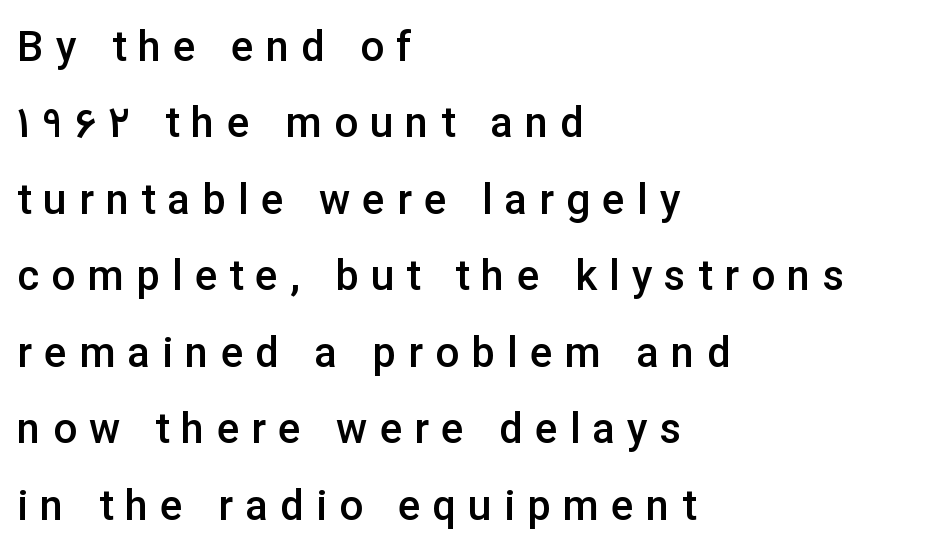
Here the designer chose a conventional face with non-uniform glyph widths. The face used here is a semibold: visibly heavier than regular, lighter than bold. Notice how the passage keeps a crisp vertical edge on the left only. Has an underline been added? It has not. The designer went with a sans here, leaving each stem footless.
